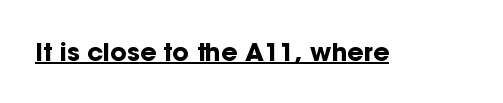
The image shows 25 px bold type, upright; set normal letter spacing, underlined.
